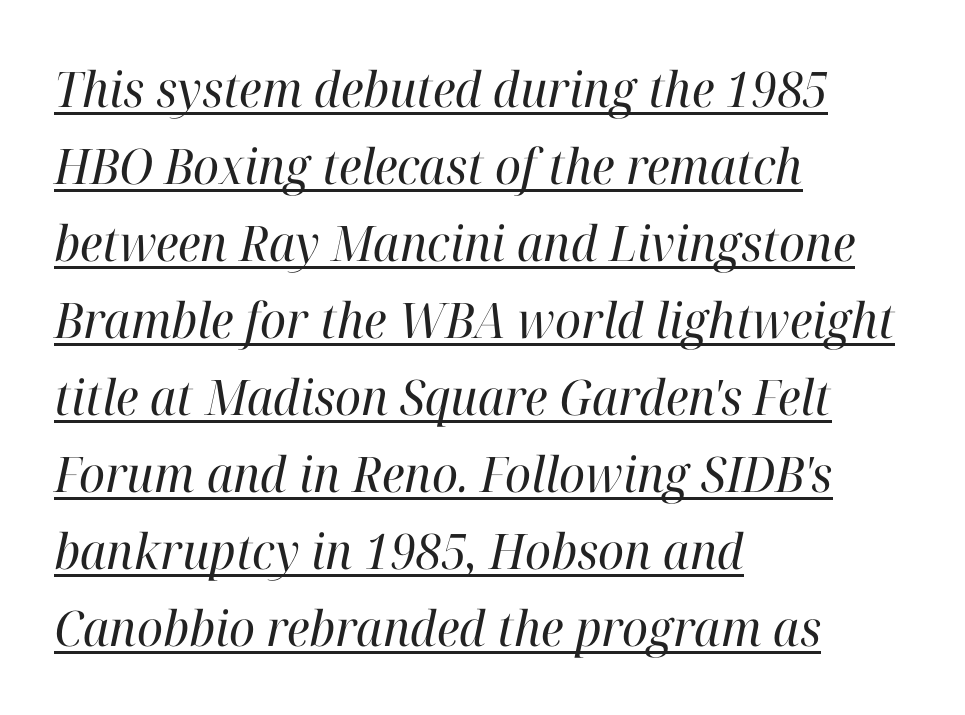
Weight: in the light-to-regular range. An italicized treatment has been applied to the whole sample. Line starts are locked; line ends wander. Descenders here cross a horizontal rule under the line. Compared with typical body copy, the letter spacing here is the same. Each letter's strokes conclude with small projecting serifs.
